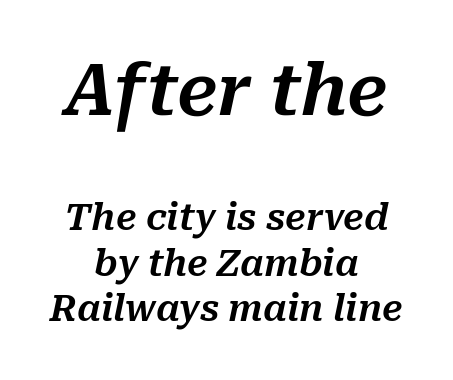
Varying glyph widths throughout — classic text-font behaviour. Type size steps down from the first block to the second. Decoration check: the copy has no underline. The rows are spaced the way most documents space them. Tracking value appears to be zero — textbook default spacing.
